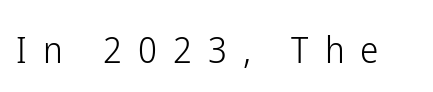
Q: Is the text bold? A: No.
Q: Is the text italic (slanted)? A: No, it is upright.
Q: Is the typeface a serif or a sans-serif typeface? A: Sans-serif.
Q: Is the text underlined? A: No.
Q: Is the spacing between letters normal or unusually wide? A: Unusually wide.
Q: Width (condensed, normal, or wide)? A: Condensed.
Q: Stroke contrast? A: Low.
Q: x-height? A: Medium.
Q: Monospaced? A: No.
